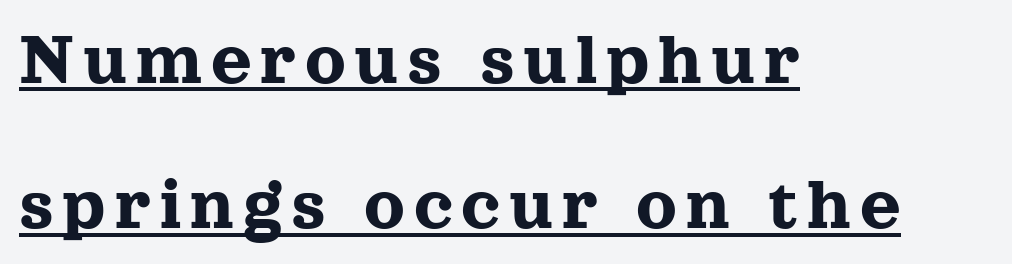
{"serif": "yes", "italic": "no", "width": "normal", "x_height": "medium", "monospaced": "no", "underline": "yes", "align": "left", "line_spacing_ratio": 1.84, "glyph_px": 79}
